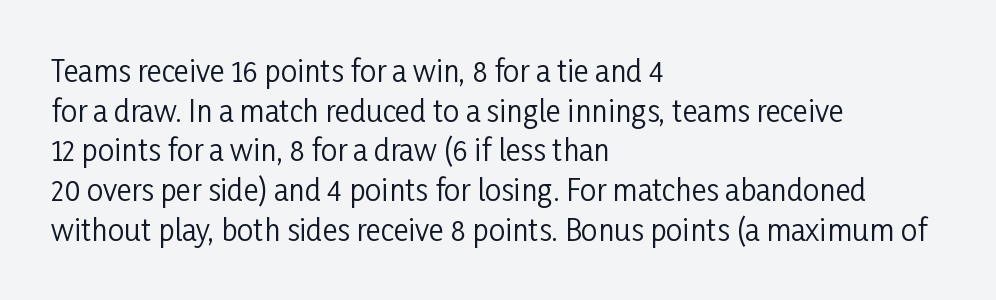
The image shows 29 px regular-weight, condensed sans-serif type, upright; set left-aligned, normal line spacing (1.37x), normal letter spacing, not underlined; low stroke contrast and a medium x-height.
